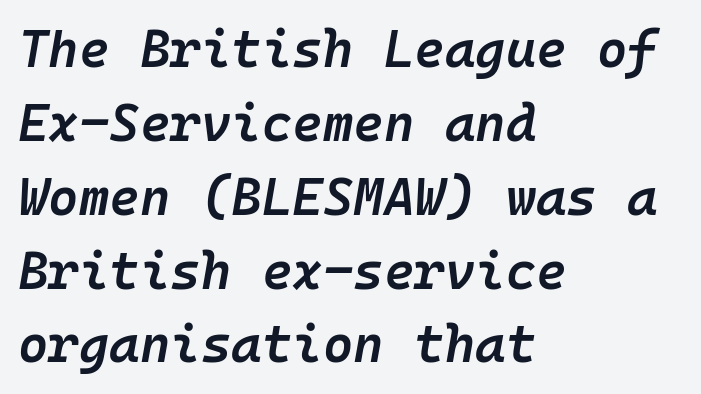
Q: Is the text bold? A: Semi-bold.
Q: Is the text italic (slanted)? A: Yes, it leans right by about 10 degrees.
Q: Is the text underlined? A: No.
Q: How is the paragraph aligned? A: Left-aligned.
Q: Is the spacing between letters normal or unusually wide? A: Normal.
Q: Is the spacing between lines tight, normal or loose? A: Normal.
Q: Width (condensed, normal, or wide)? A: Normal.
Q: Stroke contrast? A: Low.
Q: x-height? A: Medium.
Q: Monospaced? A: Yes.
